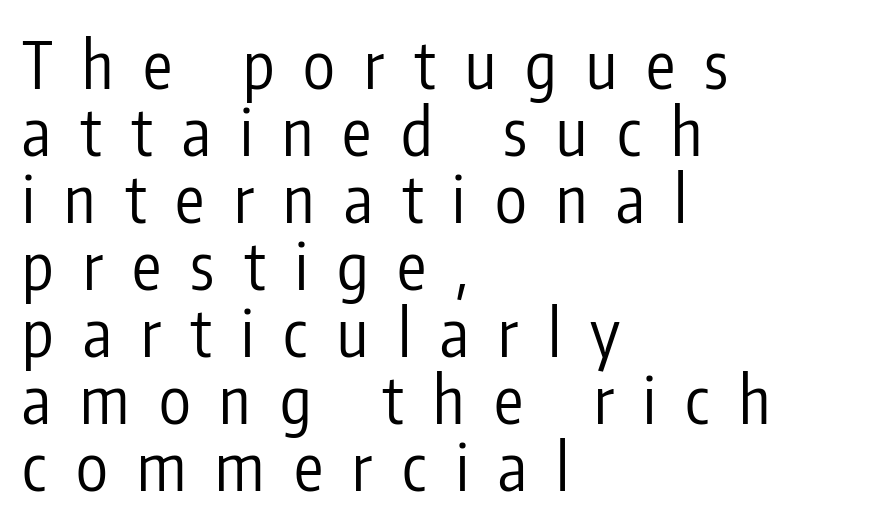
The image shows 65 px regular-weight, condensed sans-serif type, upright; set left-aligned, tight line spacing (1.03x), unusually wide letter spacing (+0.45 em), not underlined; low stroke contrast and a medium x-height.
